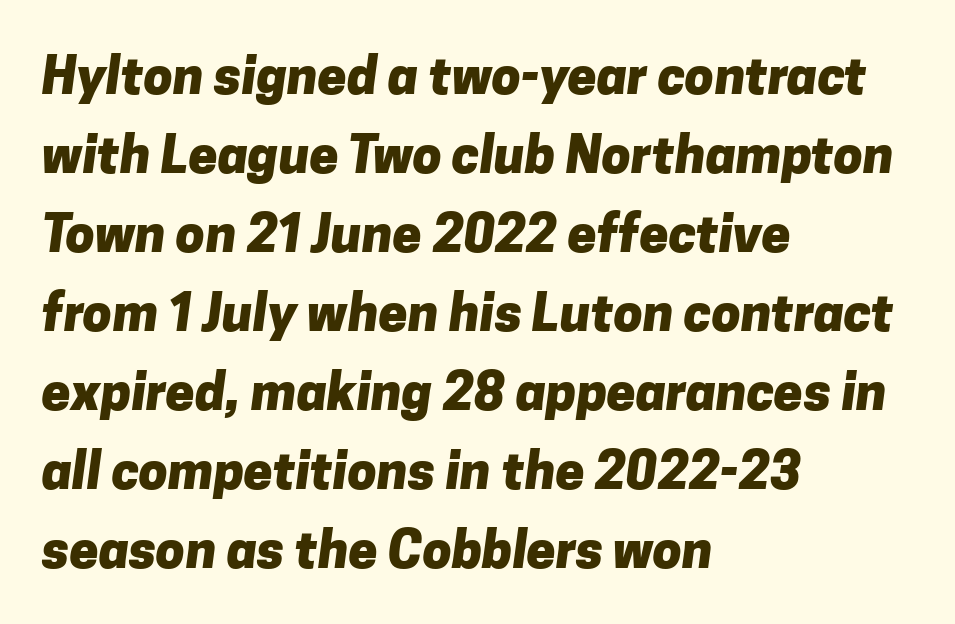
The image shows 52 px heavy sans-serif type; set left-aligned, normal line spacing (1.52x), normal letter spacing, not underlined; low stroke contrast and a medium x-height.
